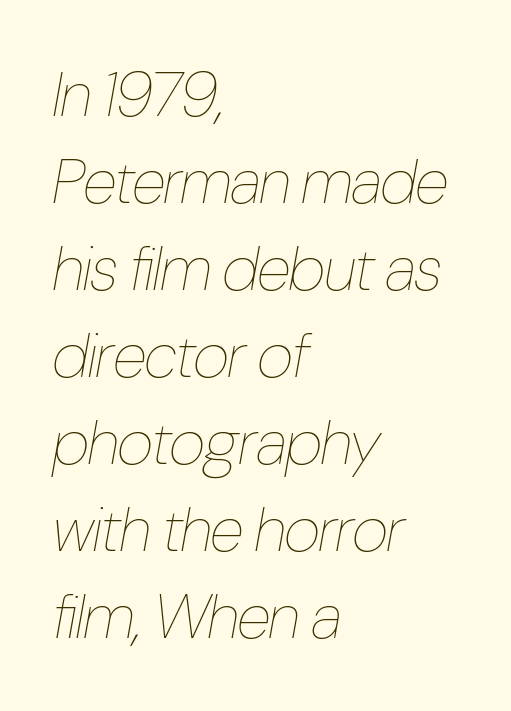
The image shows 63 px thin, condensed type, italic (leaning right); set left-aligned, normal line spacing (1.38x), normal letter spacing, not underlined; low stroke contrast and a medium x-height.
